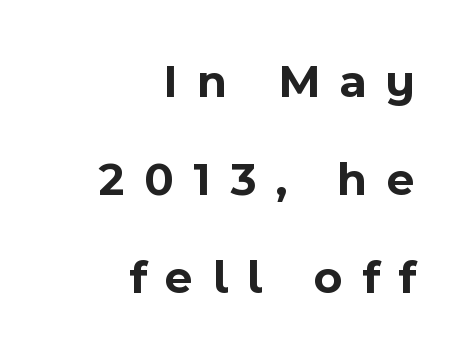
Q: Is the text bold? A: Yes.
Q: Is the text italic (slanted)? A: No, it is upright.
Q: Is the typeface a serif or a sans-serif typeface? A: Sans-serif.
Q: Is the text underlined? A: No.
Q: How is the paragraph aligned? A: Right-aligned.
Q: Is the spacing between letters normal or unusually wide? A: Unusually wide.
Q: Is the spacing between lines tight, normal or loose? A: Loose.
Q: Width (condensed, normal, or wide)? A: Normal.
Q: x-height? A: Medium.
Q: Monospaced? A: No.
